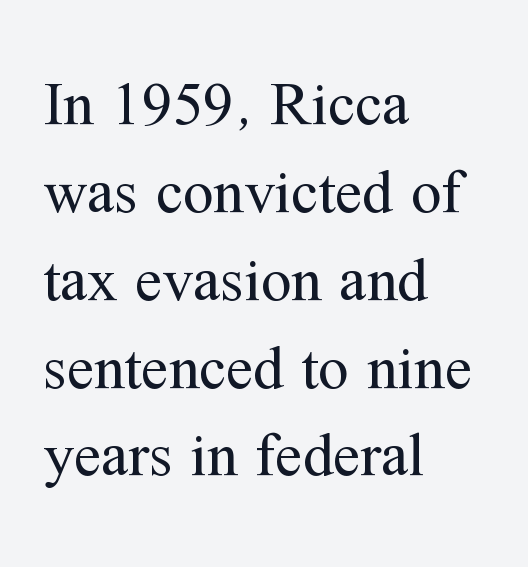
The strokes carry an ordinary text weight at most. The font's upright variant was chosen for this text. Observe the serifs anchoring each vertical stroke in this sample. Students, observe: this is what conventionally led text looks like. Any mark beneath the type? The region is blank.
